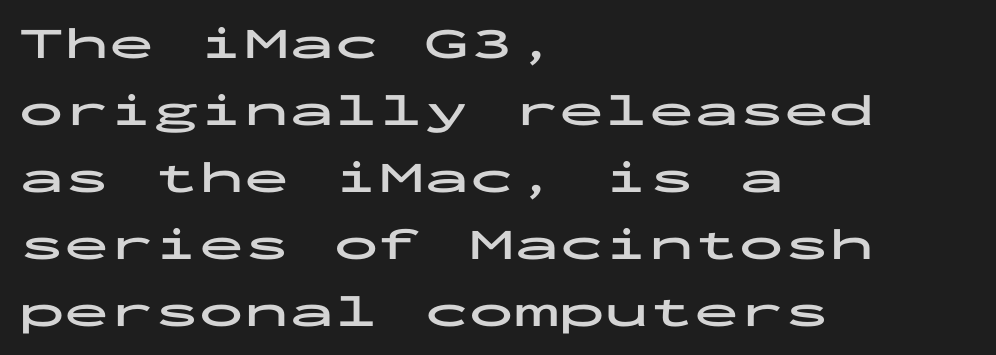
{"serif": "no", "italic": "no", "bold": "yes", "weight": "bold", "width": "wide", "stroke_contrast": "low", "x_height": "medium", "monospaced": "yes", "underline": "no", "align": "left", "line_spacing": "normal", "line_spacing_ratio": 1.49, "letter_spacing": "normal", "letter_spacing_em": 0.0, "glyph_px": 45}
